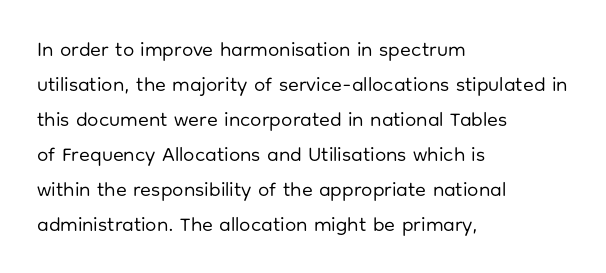
{"italic": "no", "bold": "no", "underline": "no", "align": "left", "line_spacing_ratio": 1.75, "letter_spacing": "normal", "letter_spacing_em": 0.0, "glyph_px": 20}
